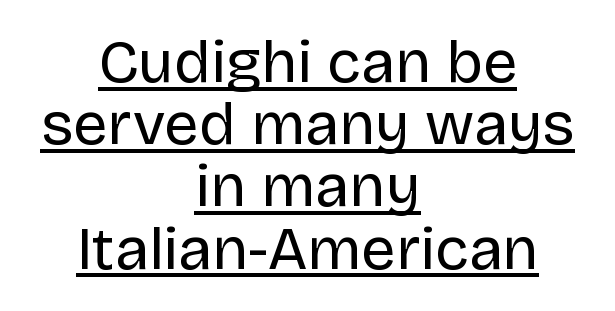
{"serif": "no", "italic": "no", "bold": "no", "weight": "regular", "width": "normal", "stroke_contrast": "low", "x_height": "large", "monospaced": "no", "underline": "yes", "align": "center", "line_spacing": "tight", "line_spacing_ratio": 1.02, "letter_spacing": "normal", "letter_spacing_em": 0.0, "glyph_px": 61}
